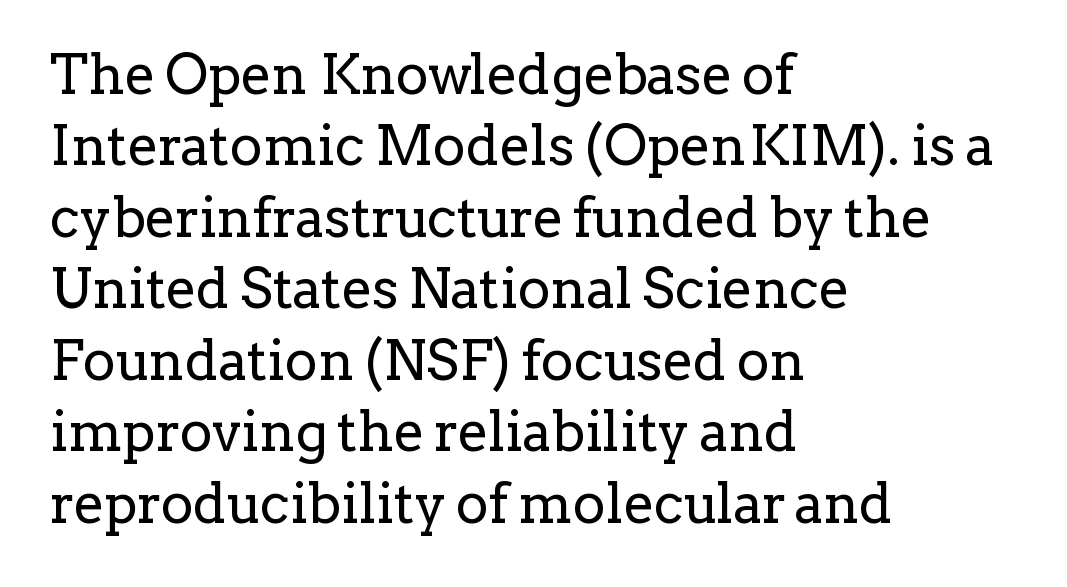
The image shows 55 px regular-weight serif type, upright; set left-aligned, normal line spacing (1.3x), normal letter spacing, not underlined; low stroke contrast and a medium x-height.
